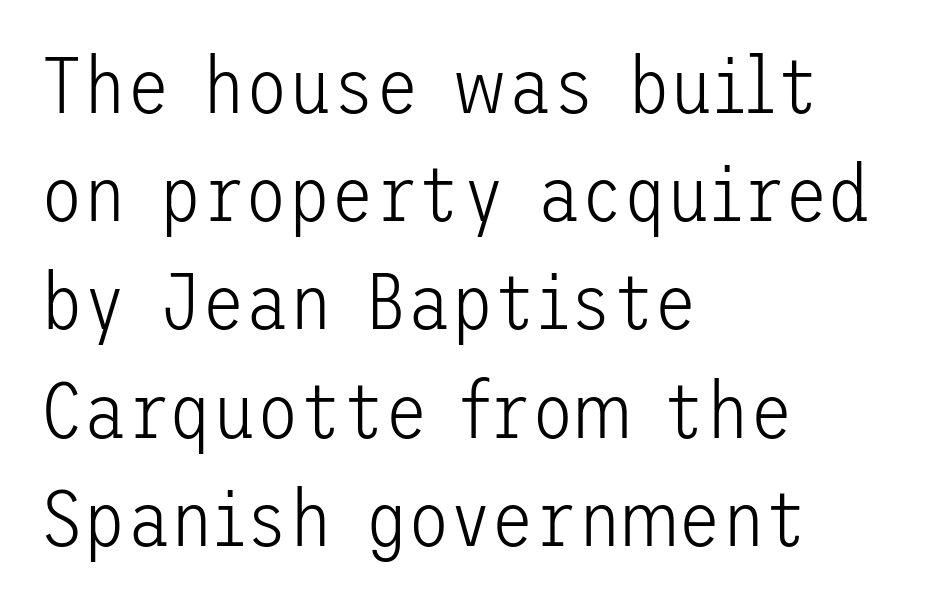
The image shows 79 px light sans-serif type, upright; set left-aligned, normal line spacing (1.37x), normal letter spacing, not underlined; low stroke contrast and a medium x-height.
